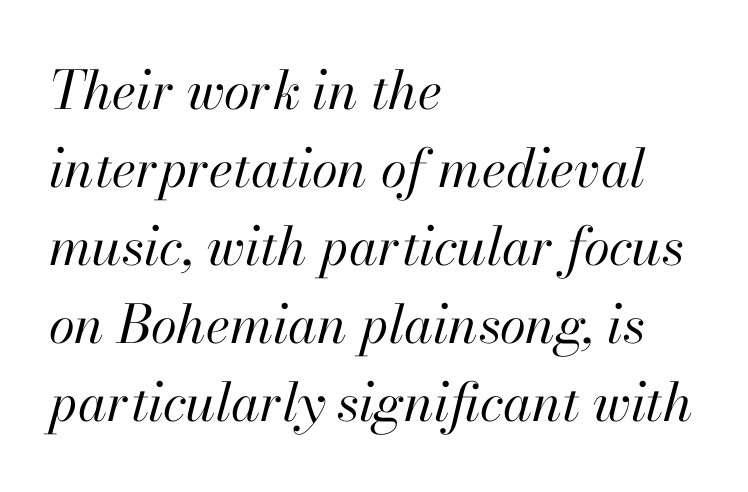
{"italic": "yes", "lean": "right", "slant_degrees": 13, "bold": "no", "weight": "regular", "width": "normal", "stroke_contrast": "high", "x_height": "small", "monospaced": "no", "underline": "no", "align": "left", "line_spacing": "normal", "line_spacing_ratio": 1.47, "letter_spacing": "normal", "letter_spacing_em": 0.0, "glyph_px": 53}
